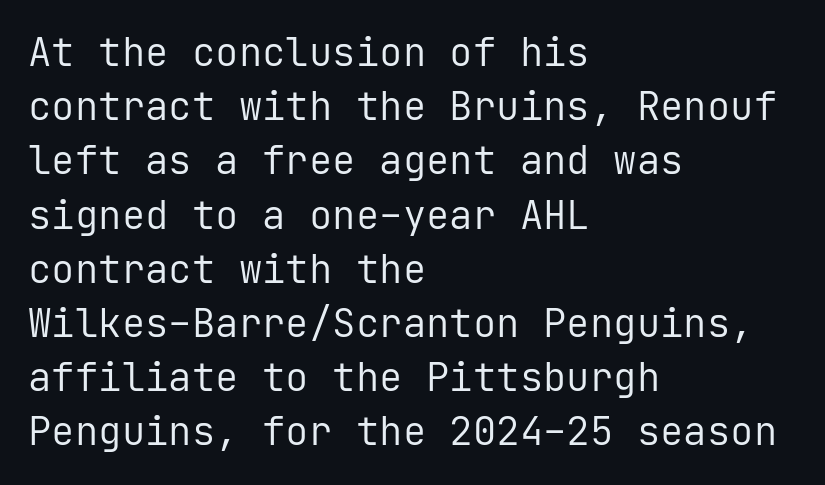
{"serif": "no", "italic": "no", "bold": "no", "weight": "regular", "width": "normal", "stroke_contrast": "low", "x_height": "medium", "monospaced": "yes", "underline": "no", "align": "left", "line_spacing": "normal", "line_spacing_ratio": 1.39, "letter_spacing": "normal", "letter_spacing_em": 0.0, "glyph_px": 39}
